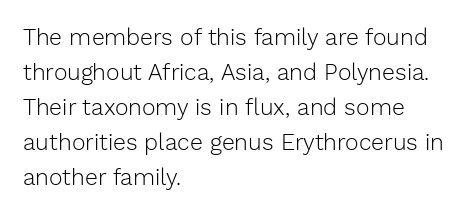
The image shows 23 px text type, upright; set left-aligned, normal line spacing (1.52x), normal letter spacing, not underlined.
